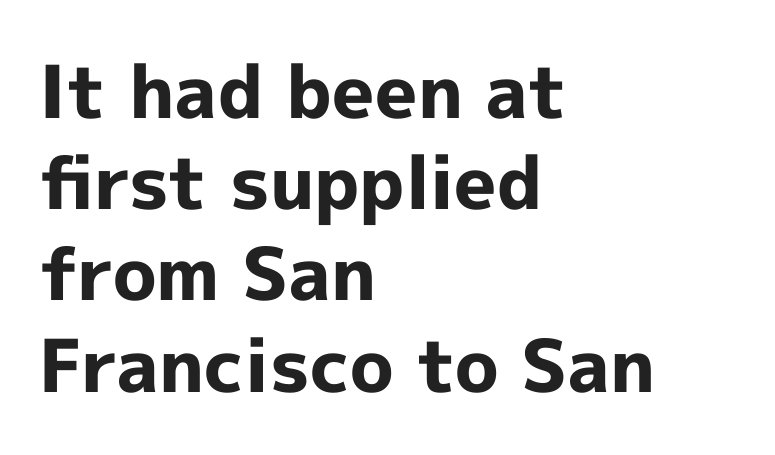
{"serif": "no", "italic": "no", "bold": "yes", "weight": "bold", "width": "normal", "x_height": "medium", "monospaced": "no", "underline": "no", "align": "left", "line_spacing": "normal", "line_spacing_ratio": 1.25, "letter_spacing": "normal", "letter_spacing_em": 0.0, "glyph_px": 73}
